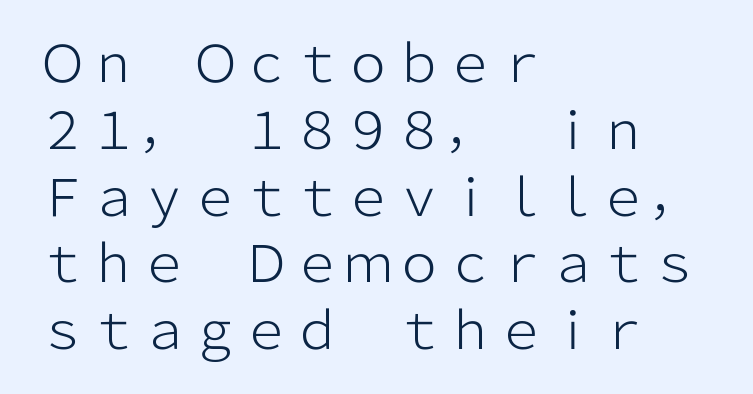
The image shows 51 px light sans-serif type, upright; set left-aligned, normal line spacing (1.31x), normal letter spacing, not underlined; low stroke contrast and a medium x-height.
